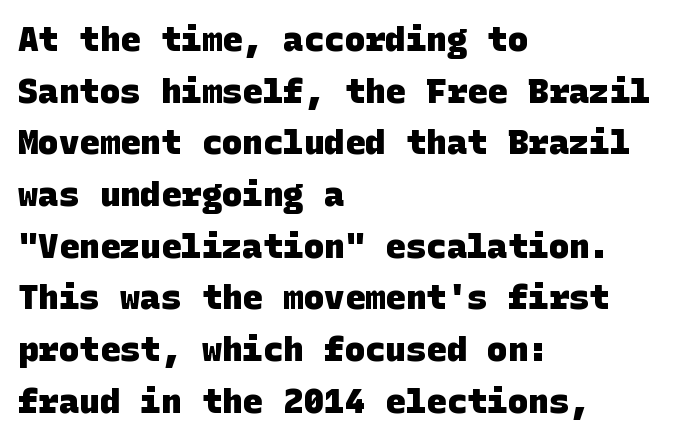
Glance below the letters and you will spot only blank space. There is no visible air inserted between adjacent glyphs. Is this a sans? Yes — the strokes have no serifs. This sample keeps an unexceptional amount of space between lines. The characters look thick and weighty, a clear bold. This sample is left-justified, so line endings fall wherever the words run out.
